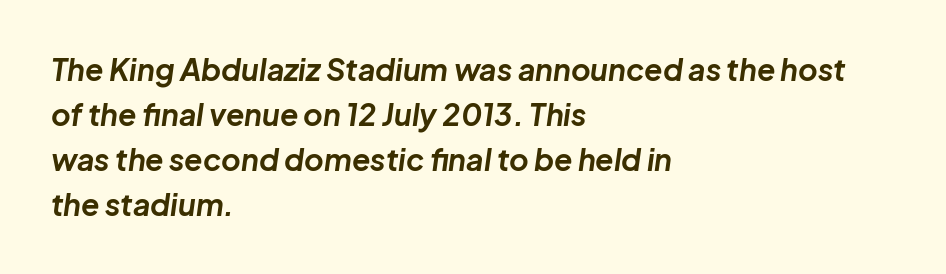
{"italic": "yes", "lean": "right", "slant_degrees": 8, "bold": "yes", "weight": "bold", "width": "normal", "stroke_contrast": "low", "x_height": "medium", "monospaced": "no", "underline": "no", "align": "left", "line_spacing": "normal", "line_spacing_ratio": 1.5, "letter_spacing": "normal", "letter_spacing_em": 0.0, "glyph_px": 30}
